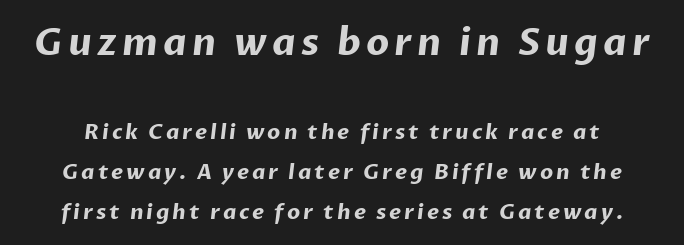
The image shows 37 px bold sans-serif type; set loose line spacing (1.9x), not underlined; the first (top) block is 1.76x larger; low stroke contrast and a medium x-height.
